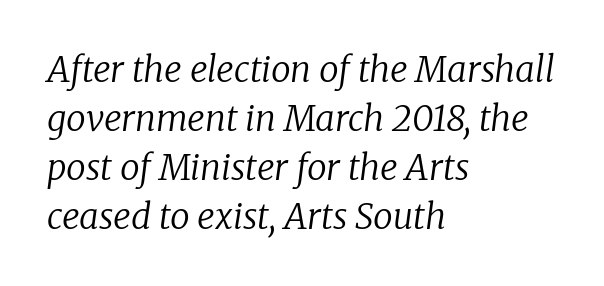
These lines are rendered in a variable-pitch font. A typesetter would call this leading conventional body-copy spacing. The font is comparable to plain body text, perhaps lighter. Observe the lean: these are italic letterforms.
